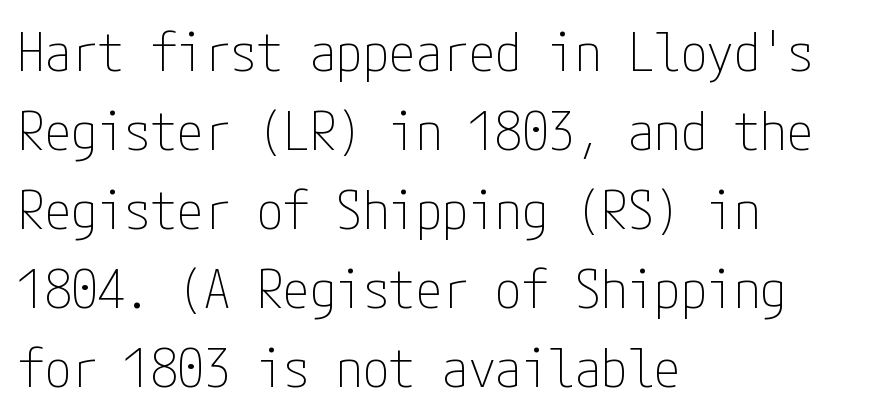
The font's upright variant was chosen for this text. The type family on display is of the sans-serif kind. Short and long lines alike share a common starting point at left. Letters have the restrained weight of plain body copy at most. The zone under the glyphs is completely vacant. The gaps between neighbouring characters are ordinary and unremarkable.
